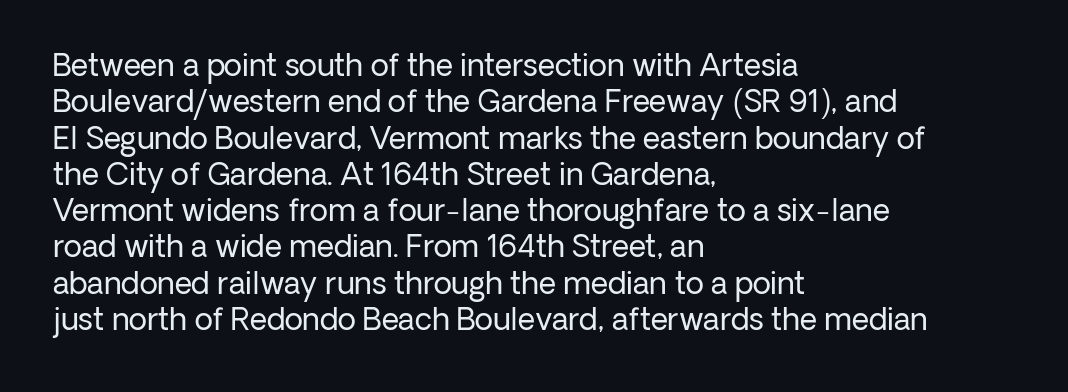
Do the characters align in a grid? No, the font is proportional. Do the letters lean? They stand straight. Alignment: flush left. Glyph-to-glyph distance matches everyday printed text. The passage shown is typeset with a sans-serif family.
